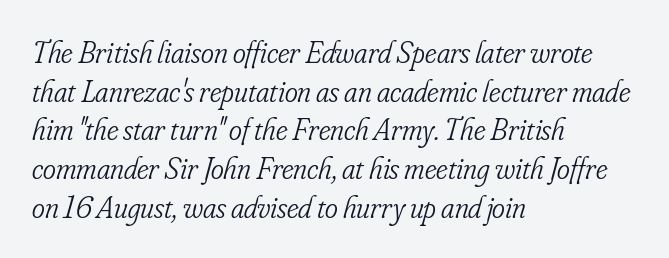
The image shows 31 px light, condensed serif type, italic (leaning right); set left-aligned, normal line spacing (1.25x), normal letter spacing, not underlined; low stroke contrast and a small x-height.
